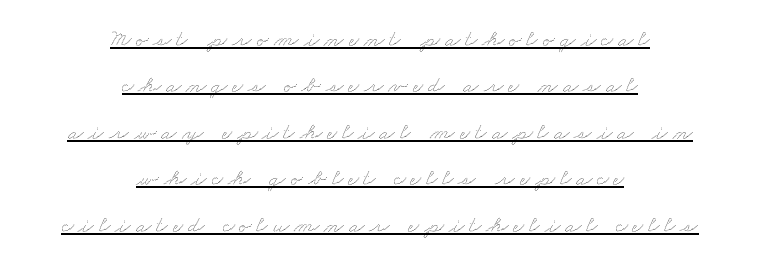
{"underline": "yes", "align": "center", "line_spacing": "loose", "line_spacing_ratio": 2.02, "letter_spacing": "wide", "letter_spacing_em": 0.21, "glyph_px": 23}
